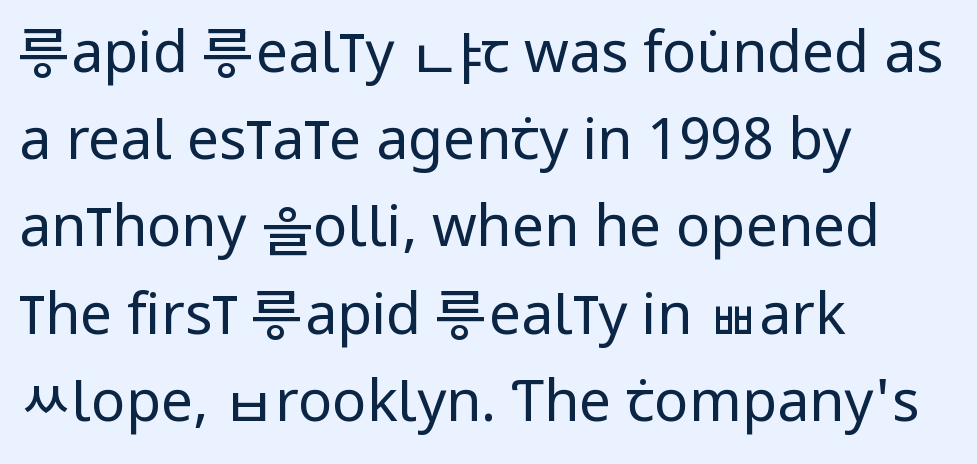
{"serif": "no", "italic": "no", "bold": "no", "weight": "regular", "width": "condensed", "stroke_contrast": "low", "x_height": "large", "monospaced": "no", "underline": "no", "align": "left", "line_spacing": "normal", "line_spacing_ratio": 1.53, "letter_spacing": "normal", "letter_spacing_em": 0.0, "glyph_px": 57}
